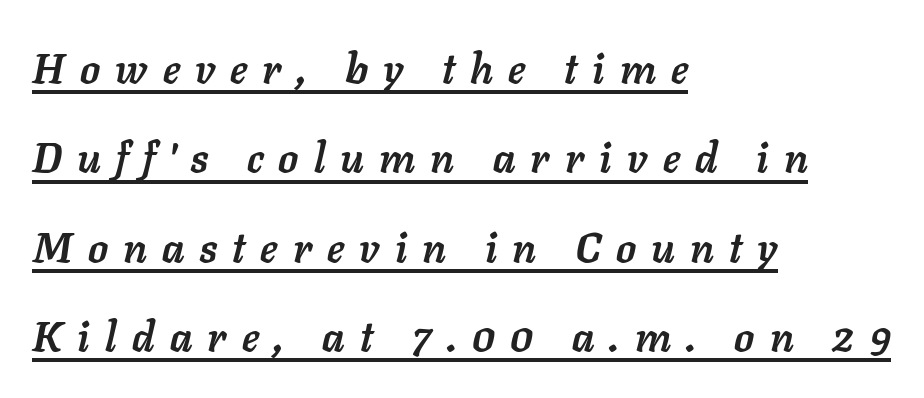
The image shows 41 px semibold type, italic (leaning right); set left-aligned, loose line spacing (2.18x), unusually wide letter spacing (+0.37 em), underlined; low stroke contrast and a medium x-height.
